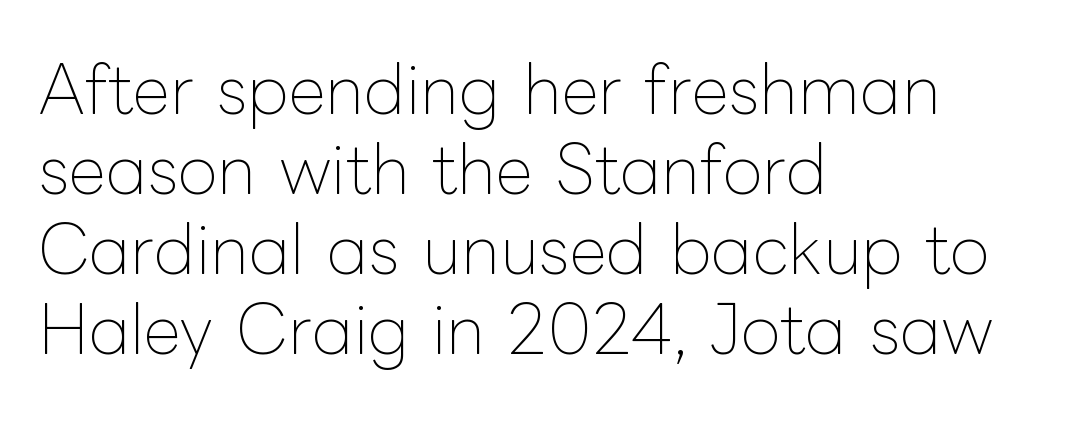
The letters sit at their default tracking, neither squeezed nor spread. Horizontally, the lines are justified to the leading edge only. The face used here is proportionally spaced, like ordinary book or web type. Every stem runs plumb, perpendicular to the baseline.
